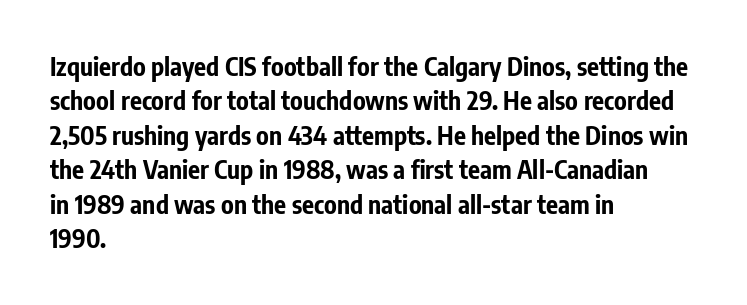
The image shows 25 px bold type, upright; set left-aligned, normal line spacing (1.38x), normal letter spacing, not underlined.
